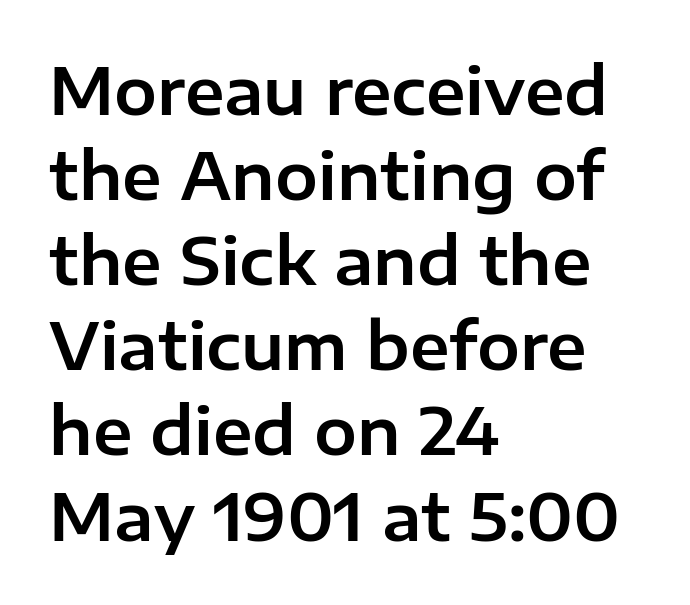
The image shows 64 px sans-serif type, upright; set left-aligned, normal line spacing (1.33x), normal letter spacing, not underlined; low stroke contrast and a medium x-height.
